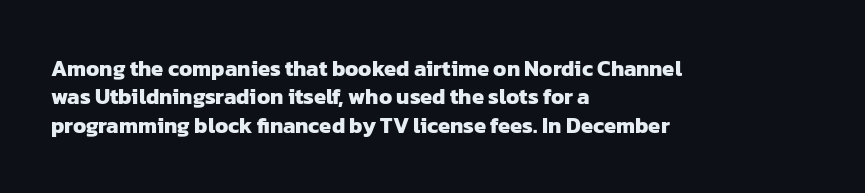
Q: Is the text bold? A: Yes.
Q: Is the text underlined? A: No.
Q: How is the paragraph aligned? A: Left-aligned.
Q: Is the spacing between letters normal or unusually wide? A: Normal.
Q: Is the spacing between lines tight, normal or loose? A: Normal.
